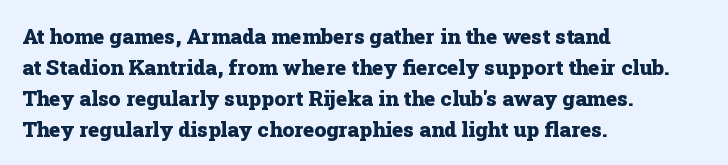
Posture: vertical. A classic flush-left, rag-right setting is used for this passage. Horizontal bands of white between lines are of average thickness. Each word holds together tightly as a unit, with standard inter-letter gaps. The font is running at its bold setting.
